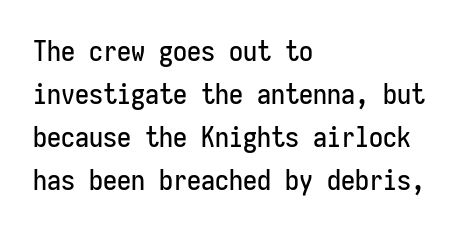
Caption: standard tracking, unaltered. The compositor pushed each line to the left boundary. Every character here occupies the same horizontal width, giving the sample a typewriter-like rhythm. These lines were composed using upright roman letters. Serifs: no, the terminals of the letterforms are clean.
